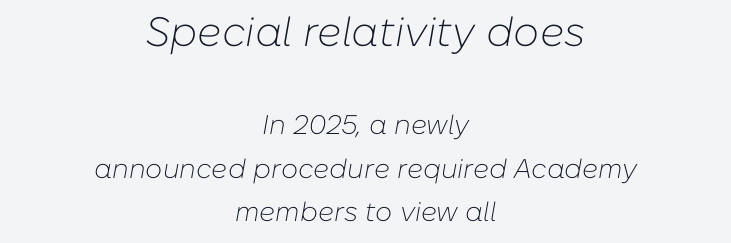
A typesetter would call this proportional, since set widths differ per character. Only glyphs here, with clear space below each row. Look at the glyph heights: the upper group is clearly the bigger setting. Observe the lean: these are italic letterforms.
